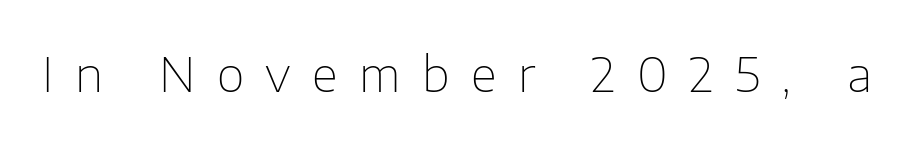
The type sits square on the baseline with zero lean. The face used here is proportionally spaced, like ordinary book or web type. The strip under each line holds only bare page. No extra ink here — the face is not bold. Examine the stroke ends and you'll find no serifs.
